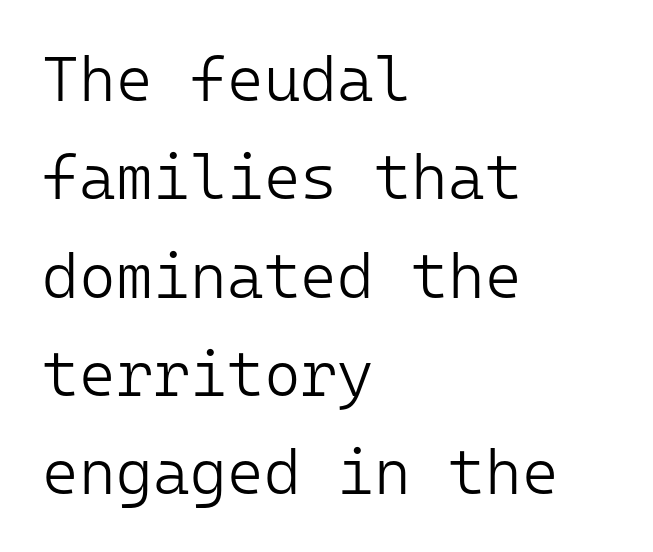
{"serif": "no", "italic": "no", "bold": "no", "weight": "light", "width": "normal", "stroke_contrast": "low", "x_height": "medium", "monospaced": "yes", "underline": "no", "align": "left", "line_spacing": "normal", "line_spacing_ratio": 1.56, "letter_spacing": "normal", "letter_spacing_em": 0.0, "glyph_px": 63}
